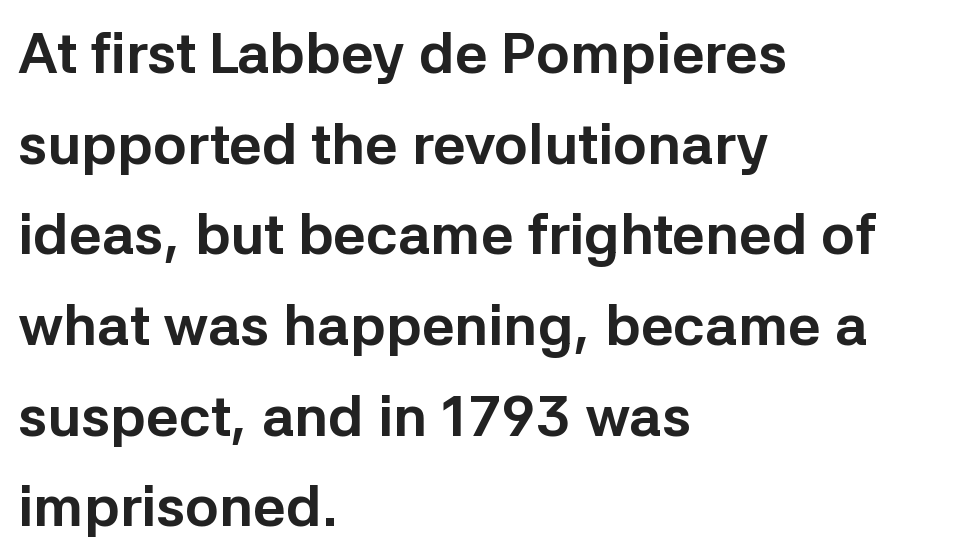
The image shows 57 px bold sans-serif type, upright; set left-aligned, normal line spacing (1.59x), normal letter spacing, not underlined; low stroke contrast and a medium x-height.
